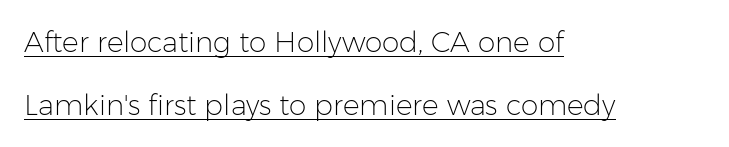
The image shows 28 px light sans-serif type, upright; set left-aligned, loose line spacing (2.25x), normal letter spacing, underlined; low stroke contrast and a medium x-height.
